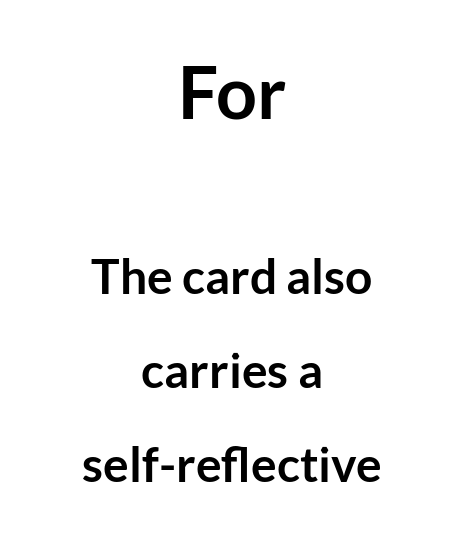
The image shows 72 px semibold sans-serif type, upright; set centered, loose line spacing (1.96x), normal letter spacing, not underlined; the first (top) block is 1.5x larger; low stroke contrast and a medium x-height.
